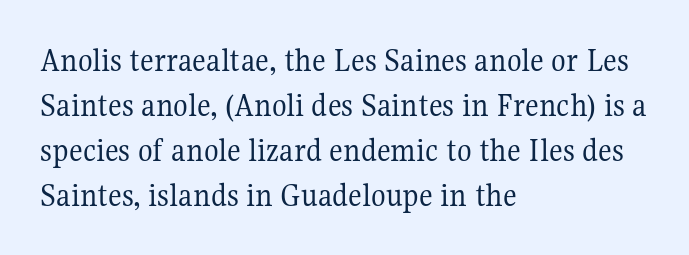
The image shows 34 px regular-weight serif type, upright; set left-aligned, normal line spacing (1.32x), normal letter spacing, not underlined; medium stroke contrast and a medium x-height.
